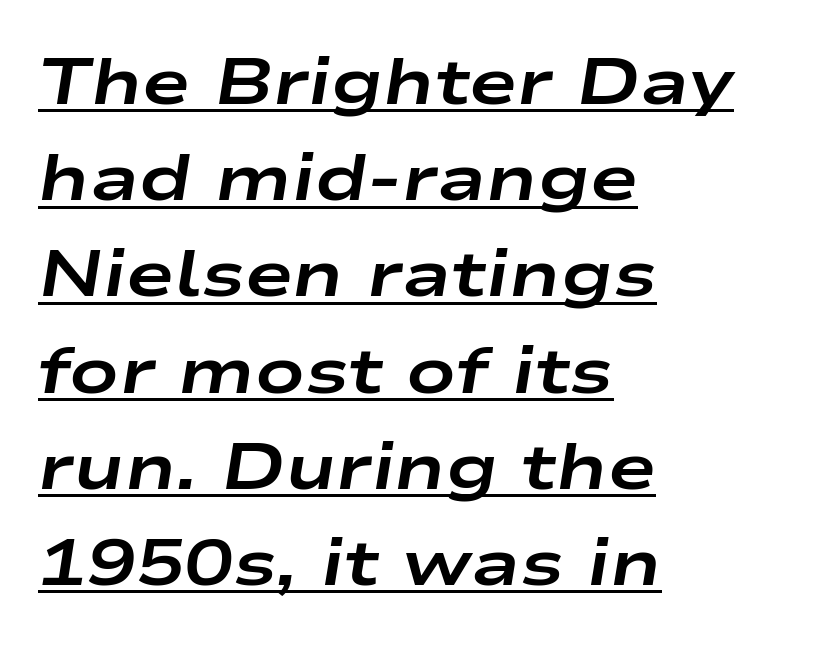
{"italic": "yes", "lean": "right", "slant_degrees": 9, "bold": "yes", "weight": "bold", "width": "wide", "stroke_contrast": "low", "x_height": "medium", "monospaced": "no", "underline": "yes", "align": "left", "line_spacing": "normal", "line_spacing_ratio": 1.48, "letter_spacing": "normal", "letter_spacing_em": 0.0, "glyph_px": 65}
